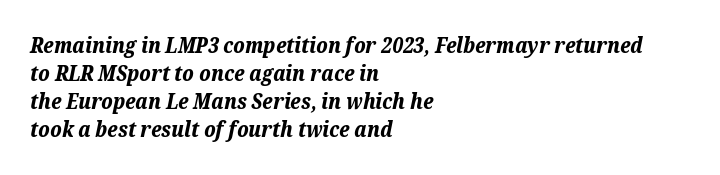
Q: Is the text bold? A: Yes.
Q: Is the text italic (slanted)? A: Yes, it leans right by about 12 degrees.
Q: Is the text underlined? A: No.
Q: How is the paragraph aligned? A: Left-aligned.
Q: Is the spacing between letters normal or unusually wide? A: Normal.
Q: Is the spacing between lines tight, normal or loose? A: Normal.
